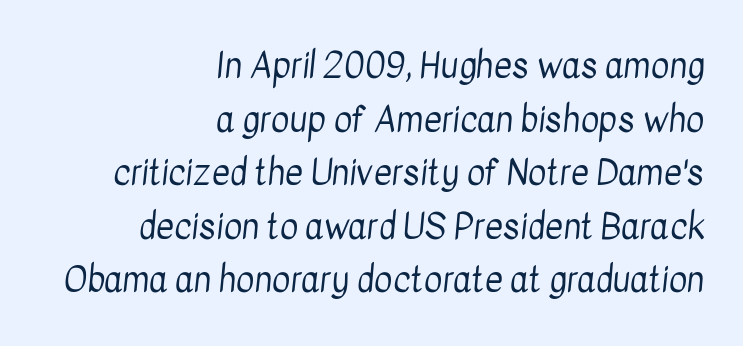
Q: Is the text bold? A: No.
Q: Is the typeface a serif or a sans-serif typeface? A: Sans-serif.
Q: Is the text underlined? A: No.
Q: How is the paragraph aligned? A: Right-aligned.
Q: Is the spacing between letters normal or unusually wide? A: Normal.
Q: Is the spacing between lines tight, normal or loose? A: Normal.
Q: Width (condensed, normal, or wide)? A: Condensed.
Q: Stroke contrast? A: Low.
Q: x-height? A: Medium.
Q: Monospaced? A: No.
